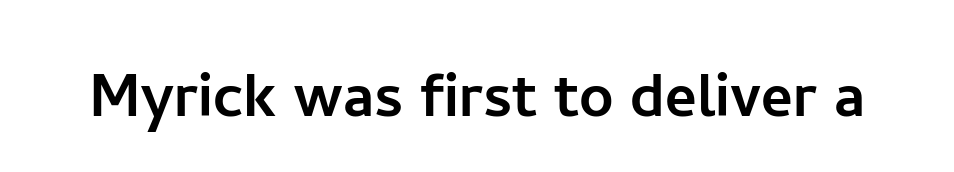
This sample has the flowing, uneven cadence of proportional lettering. This sample uses an upright cut, with every glyph sitting square on the baseline. Unlike a traditional serif, this face leaves its strokes unadorned. Between one letter and the next there's only the usual sliver of space. Lines of text with bare space underneath.
